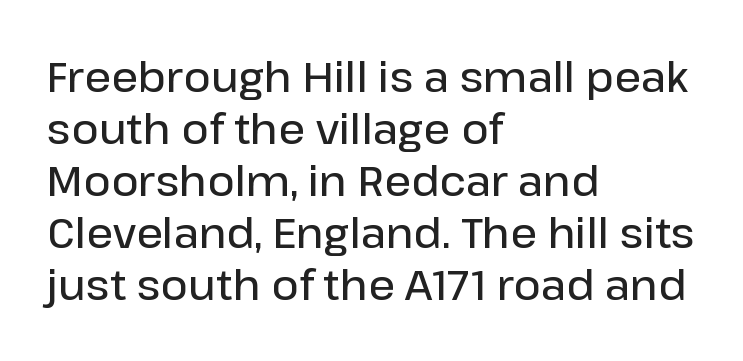
The image shows 42 px semibold sans-serif type, upright; set left-aligned, line spacing 1.24x, normal letter spacing, not underlined; low stroke contrast and a medium x-height.
